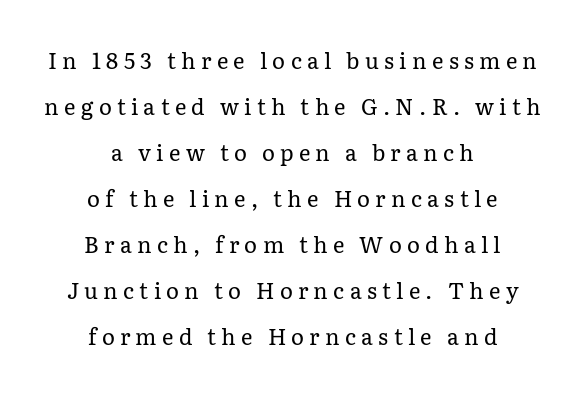
{"italic": "no", "bold": "no", "underline": "no", "align": "center", "line_spacing": "loose", "line_spacing_ratio": 2.09, "letter_spacing": "wide", "letter_spacing_em": 0.24, "glyph_px": 22}
